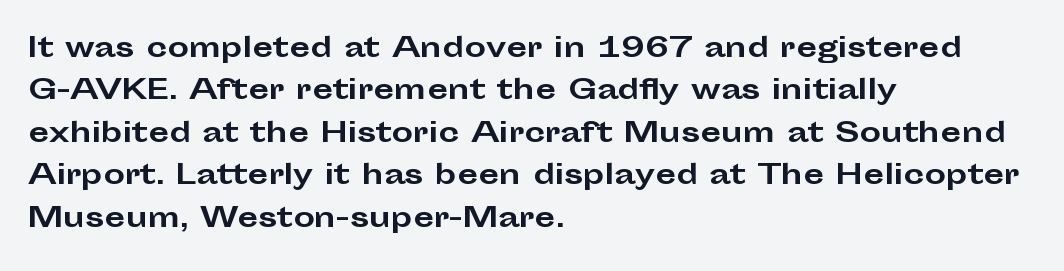
{"italic": "no", "bold": "yes", "underline": "no", "align": "left", "line_spacing": "normal", "line_spacing_ratio": 1.57, "letter_spacing": "normal", "letter_spacing_em": 0.0, "glyph_px": 27}
